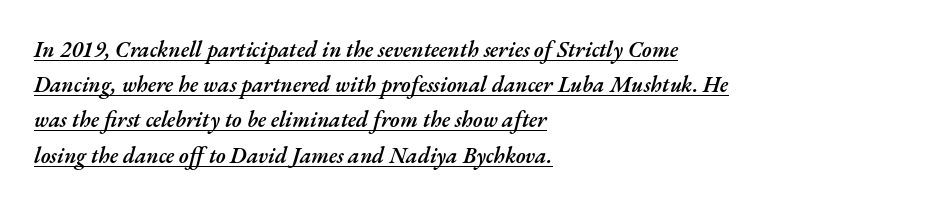
Q: Is the text bold? A: Semi-bold.
Q: Is the text italic (slanted)? A: Yes, it leans right by about 17 degrees.
Q: Is the text underlined? A: Yes.
Q: How is the paragraph aligned? A: Left-aligned.
Q: Is the spacing between letters normal or unusually wide? A: Normal.
Q: Is the spacing between lines tight, normal or loose? A: Normal.
